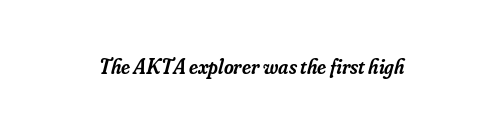
The image shows 21 px text type, italic (leaning right); set normal letter spacing, not underlined.
